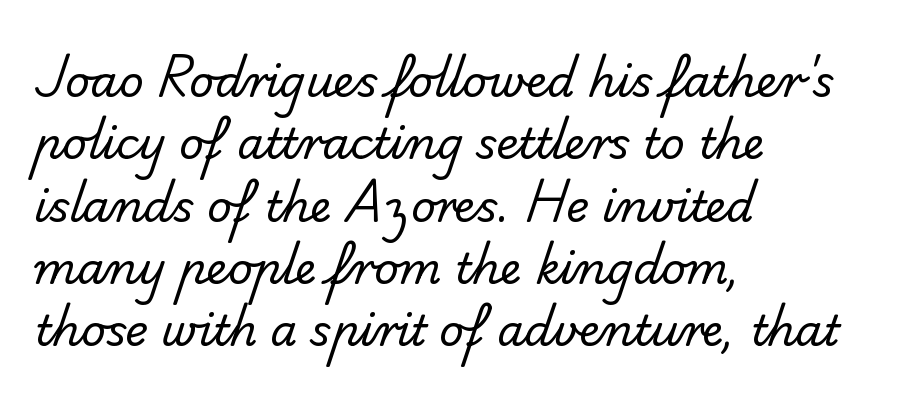
{"serif": "no", "bold": "no", "weight": "regular", "width": "normal", "stroke_contrast": "low", "x_height": "small", "monospaced": "no", "underline": "no", "align": "left", "line_spacing": "normal", "line_spacing_ratio": 1.45, "letter_spacing": "normal", "letter_spacing_em": 0.0, "glyph_px": 43}
